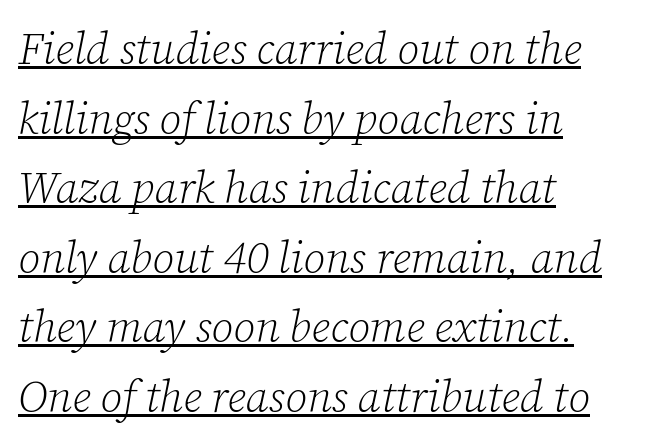
{"serif": "yes", "italic": "yes", "lean": "right", "slant_degrees": 12, "bold": "no", "weight": "light", "width": "normal", "stroke_contrast": "low", "x_height": "medium", "monospaced": "no", "underline": "yes", "align": "left", "line_spacing": "normal", "line_spacing_ratio": 1.58, "letter_spacing": "normal", "letter_spacing_em": 0.0, "glyph_px": 44}
